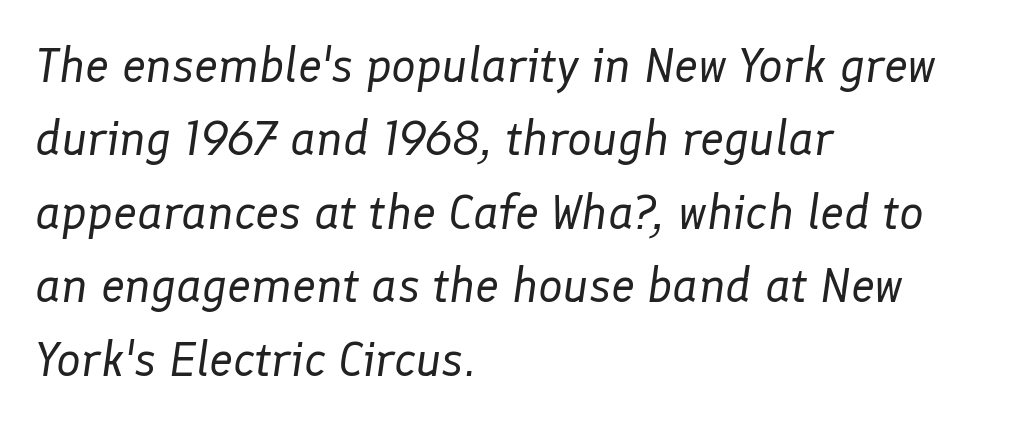
Q: Is the text bold? A: No.
Q: Is the text italic (slanted)? A: Yes, it leans right by about 8 degrees.
Q: Is the text underlined? A: No.
Q: How is the paragraph aligned? A: Left-aligned.
Q: Is the spacing between letters normal or unusually wide? A: Normal.
Q: Is the spacing between lines tight, normal or loose? A: Normal.
Q: Width (condensed, normal, or wide)? A: Normal.
Q: Stroke contrast? A: Low.
Q: x-height? A: Medium.
Q: Monospaced? A: No.
